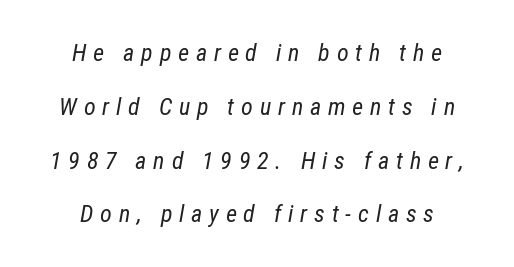
Bare-footed words on every line. The typesetting does not lean heavy: it is not bold. Notice the wide empty band between every row — that's loose leading. These lines stack symmetrically, like a column narrowing and widening about its center.
